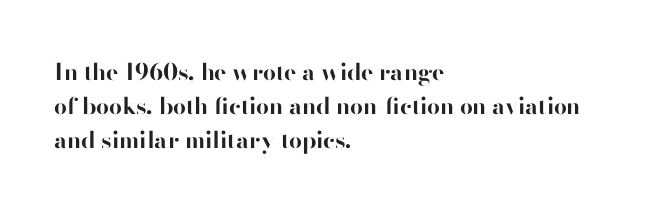
The image shows 23 px bold type, upright; set left-aligned, normal line spacing (1.48x), normal letter spacing, not underlined.
